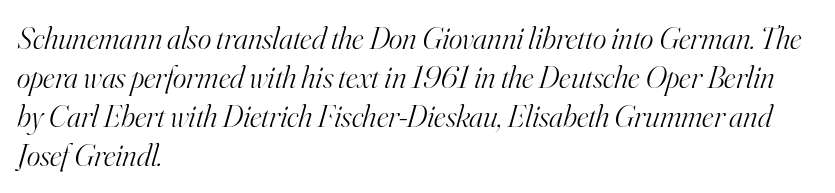
The image shows 32 px light serif type, italic (leaning right); set left-aligned, line spacing 1.22x, normal letter spacing, not underlined; high stroke contrast and a small x-height.
